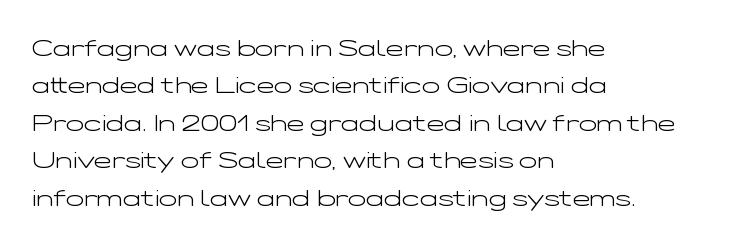
Q: Is the text bold? A: No.
Q: Is the text italic (slanted)? A: No, it is upright.
Q: Is the text underlined? A: No.
Q: How is the paragraph aligned? A: Left-aligned.
Q: Is the spacing between letters normal or unusually wide? A: Normal.
Q: Is the spacing between lines tight, normal or loose? A: Normal.
